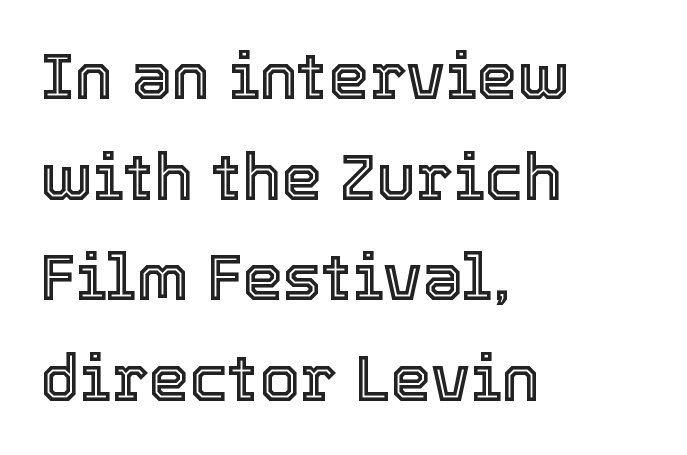
The image shows 65 px text type, upright; set left-aligned, normal line spacing (1.55x), normal letter spacing, not underlined; a medium x-height.
